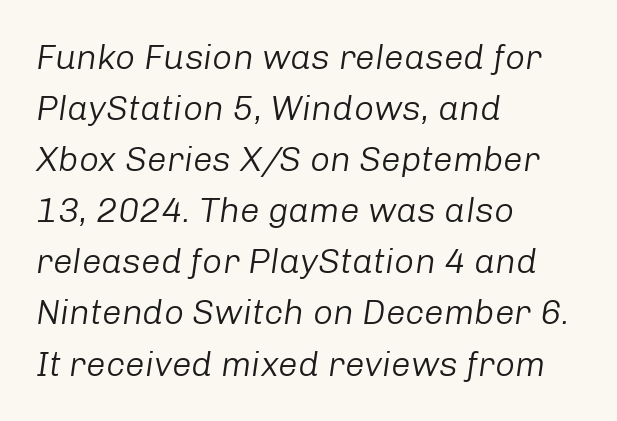
{"italic": "yes", "lean": "right", "slant_degrees": 8, "bold": "no", "weight": "light", "width": "normal", "stroke_contrast": "low", "x_height": "medium", "monospaced": "no", "underline": "no", "align": "left", "line_spacing": "normal", "line_spacing_ratio": 1.46, "letter_spacing": "normal", "letter_spacing_em": 0.0, "glyph_px": 35}
